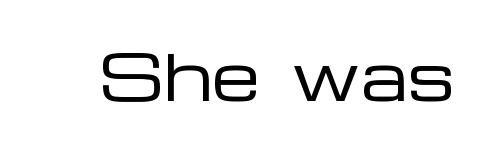
Q: Is the text bold? A: No.
Q: Is the text italic (slanted)? A: No, it is upright.
Q: Is the typeface a serif or a sans-serif typeface? A: Sans-serif.
Q: Is the text underlined? A: No.
Q: Is the spacing between letters normal or unusually wide? A: Normal.
Q: Width (condensed, normal, or wide)? A: Wide.
Q: Stroke contrast? A: Low.
Q: x-height? A: Medium.
Q: Monospaced? A: No.
